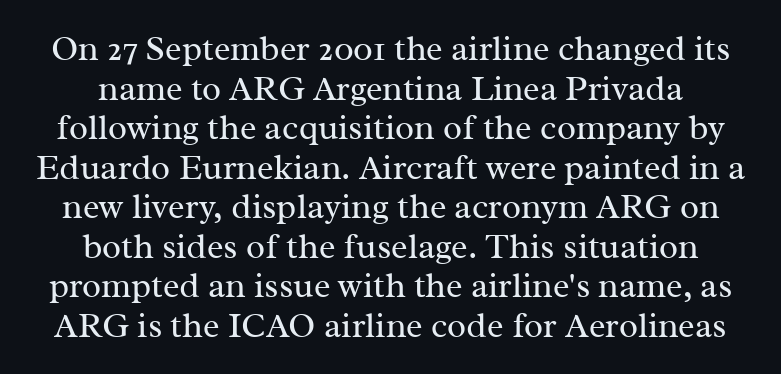
The image shows 35 px regular-weight serif type, upright; set centered, tight line spacing (1.13x), normal letter spacing, not underlined; medium stroke contrast and a medium x-height.
